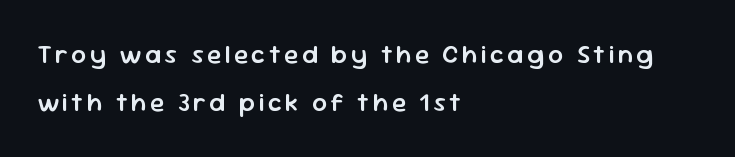
The image shows 26 px text type, upright; set left-aligned, line spacing 1.86x, not underlined.
